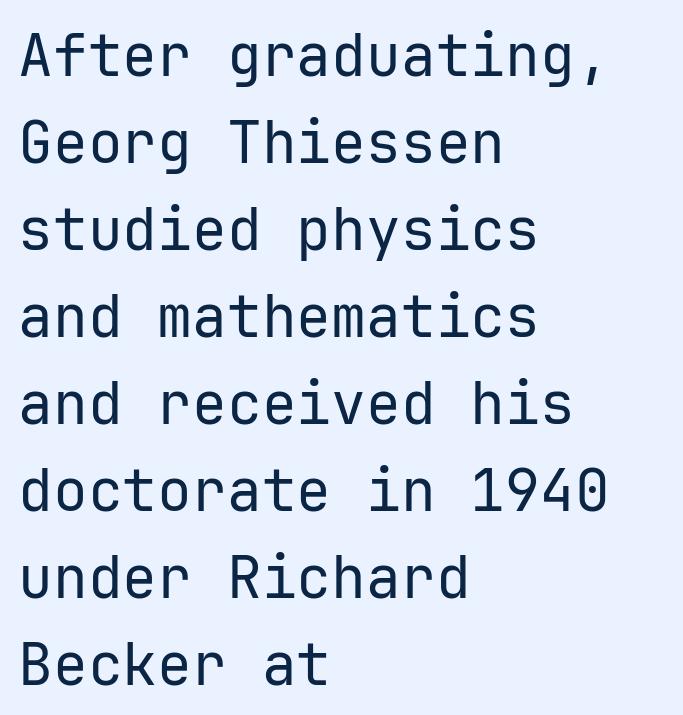
{"serif": "no", "italic": "no", "bold": "no", "weight": "regular", "width": "normal", "stroke_contrast": "low", "x_height": "medium", "monospaced": "yes", "underline": "no", "align": "left", "line_spacing": "normal", "line_spacing_ratio": 1.5, "letter_spacing": "normal", "letter_spacing_em": 0.0, "glyph_px": 58}
